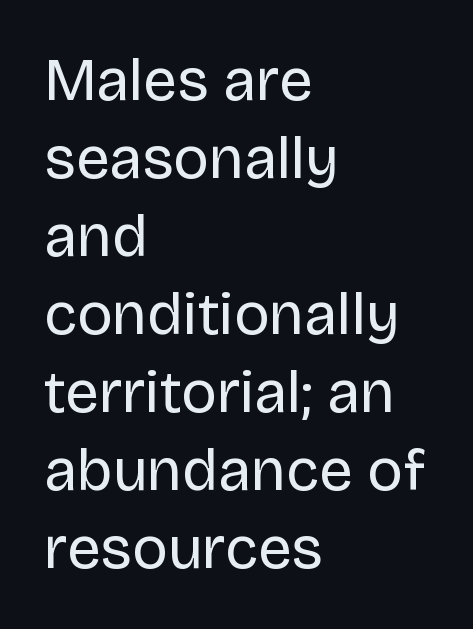
The image shows 60 px regular-weight sans-serif type, upright; set left-aligned, normal line spacing (1.3x), normal letter spacing, not underlined; low stroke contrast and a large x-height.
